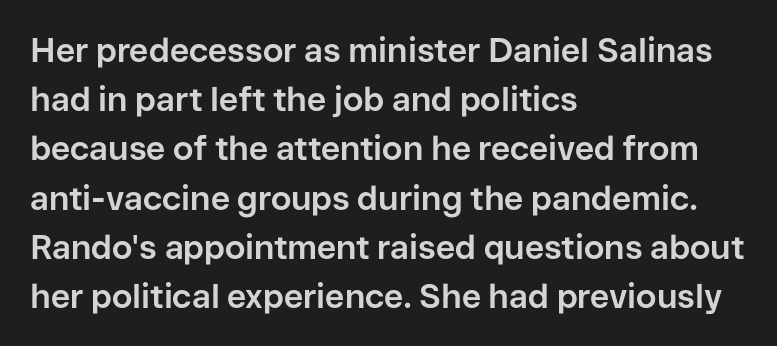
The passage shown is typed in a proportional face where columns would drift. This rendering features lettering with no underline. This sample uses an upright cut, with every glyph sitting square on the baseline. This sample uses a sans-serif face. The lines in this sample share a left origin and differ only in where they stop.
